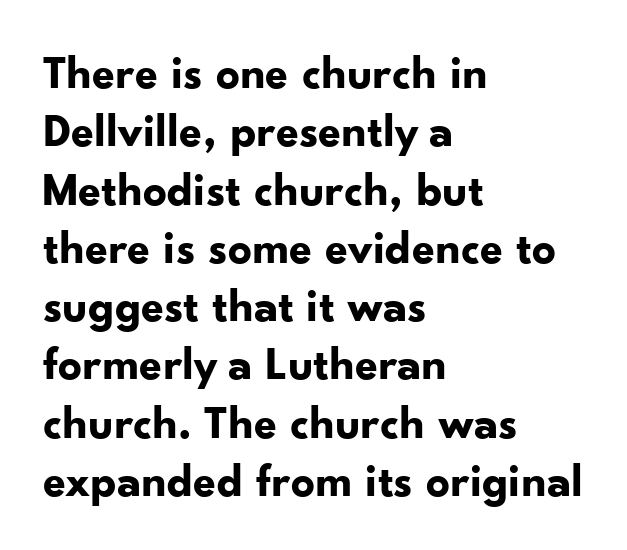
The image shows 47 px bold sans-serif type, upright; set left-aligned, line spacing 1.24x, normal letter spacing, not underlined; low stroke contrast and a small x-height.
